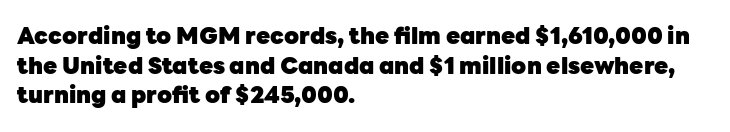
Q: Is the text bold? A: Yes.
Q: Is the text italic (slanted)? A: No, it is upright.
Q: Is the text underlined? A: No.
Q: How is the paragraph aligned? A: Left-aligned.
Q: Is the spacing between letters normal or unusually wide? A: Normal.
Q: Is the spacing between lines tight, normal or loose? A: Normal.
